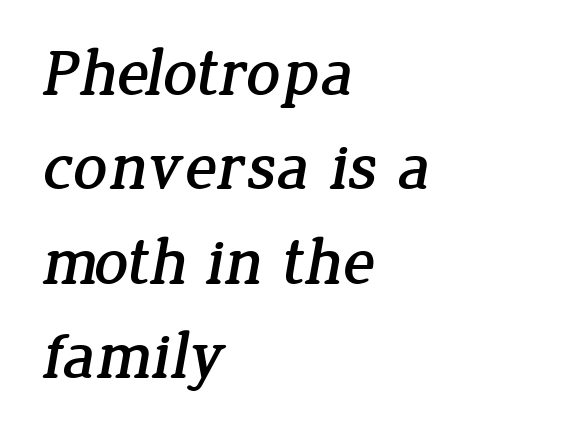
Q: Is the typeface a serif or a sans-serif typeface? A: Serif.
Q: Is the text underlined? A: No.
Q: How is the paragraph aligned? A: Left-aligned.
Q: Is the spacing between letters normal or unusually wide? A: Normal.
Q: Is the spacing between lines tight, normal or loose? A: Normal.
Q: Width (condensed, normal, or wide)? A: Normal.
Q: Stroke contrast? A: Low.
Q: x-height? A: Medium.
Q: Monospaced? A: No.
